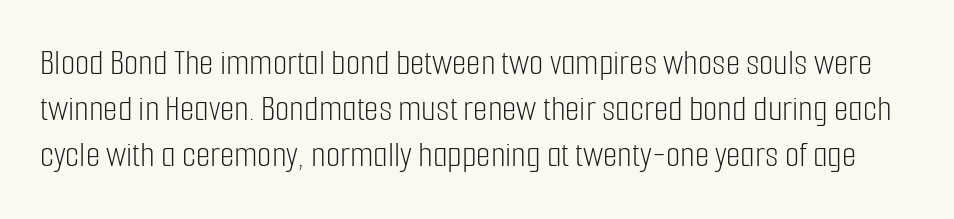
The image shows 37 px light, condensed sans-serif type, upright; set normal line spacing (1.25x), normal letter spacing, not underlined; low stroke contrast and a medium x-height.
